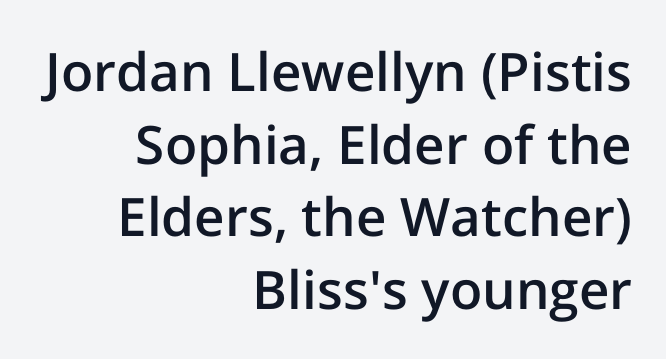
Semibold letterforms, between regular and bold. In terms of letterform style, serifs are entirely absent. Just letters on the line, the space beneath them empty. Spacing verdict: proportional, widths tailored to each character. Unlike italic type, these characters show no tilt at all. The lines in this sample share a right terminus and differ only in where they begin.
